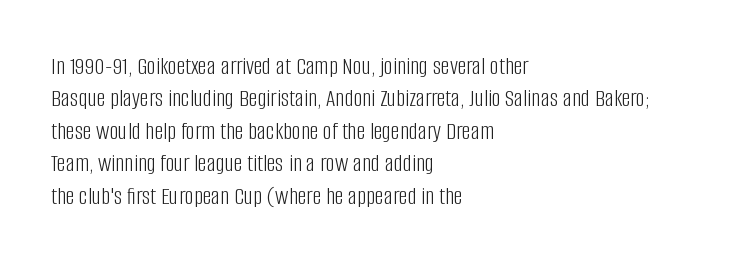
The words here are not underlined. Whoever set this chose a conventional vertical rhythm. Honestly, the letter spacing is just normal — you wouldn't notice it. Tall strokes in this sample are plumb rather than angled. Compared with a centered layout, this one pins lines to the left instead. The weight tops out at a normal text grade.
